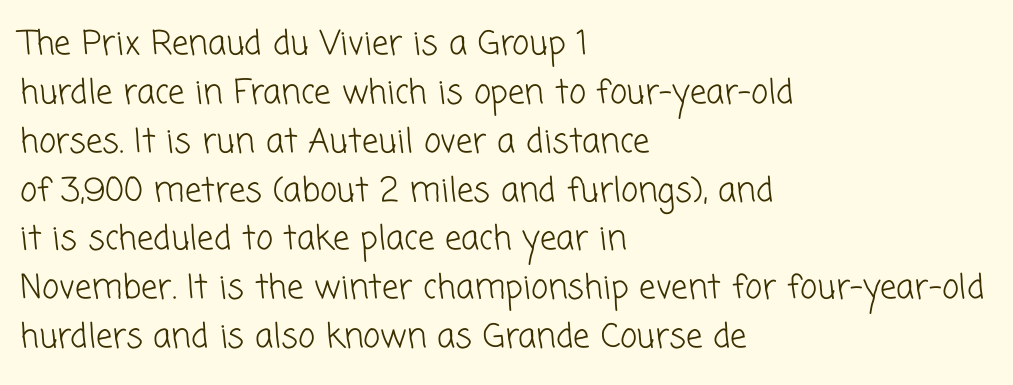
{"serif": "no", "bold": "no", "weight": "light", "width": "normal", "stroke_contrast": "low", "x_height": "medium", "monospaced": "no", "underline": "no", "align": "left", "line_spacing": "normal", "line_spacing_ratio": 1.48, "letter_spacing": "normal", "letter_spacing_em": 0.0, "glyph_px": 33}
